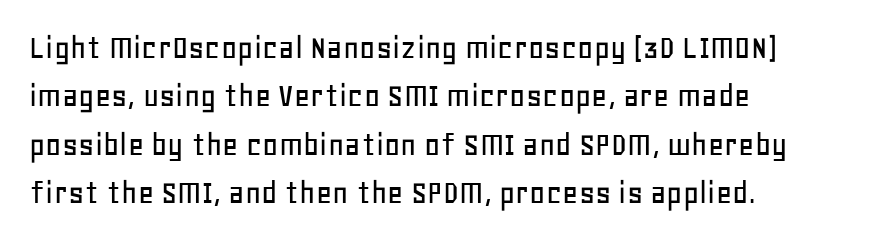
The string is rendered with underlining switched off. Note the varied advance widths — an 'i' is clearly narrower than an 'm'. Tracking here is standard; glyphs follow each other at the usual distance. Leading: standard. The text block is weighted toward the left margin, trailing off unevenly rightward.
